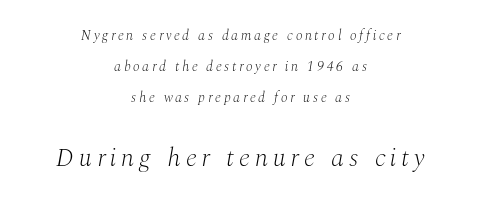
Q: Is the text bold? A: No.
Q: Is the text italic (slanted)? A: Yes, it leans right by about 10 degrees.
Q: Is the text underlined? A: No.
Q: How is the paragraph aligned? A: Centered.
Q: Is the spacing between lines tight, normal or loose? A: Loose.
Q: Which block of text is set in a larger size, the first (top) or the second (bottom)? A: The second (bottom) one.
